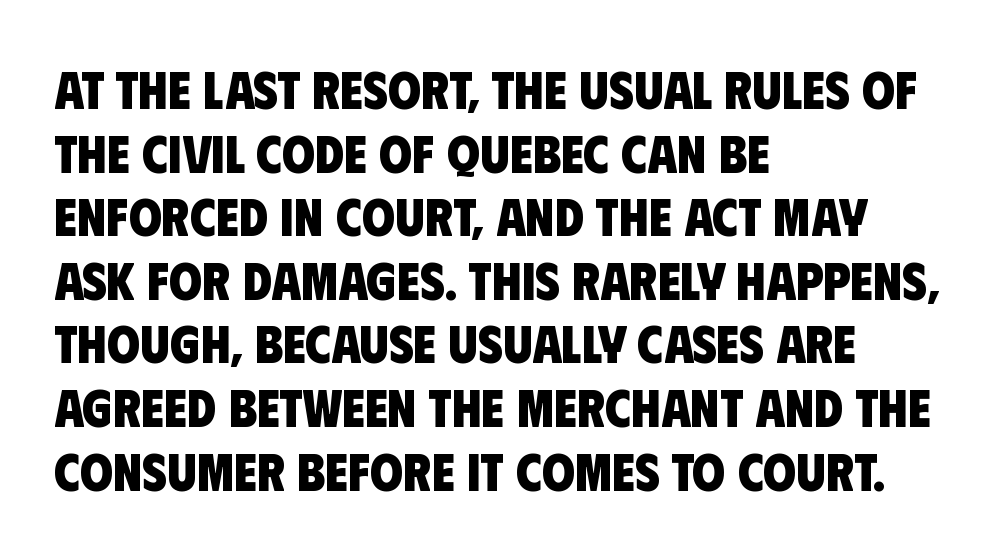
Short and long lines alike share a common starting point at left. Is the letter spacing exaggerated? No — it looks like the ordinary default. A dark, heavy texture on the line: the type is bold. The text was rendered using a sans face with plain stroke endings.
